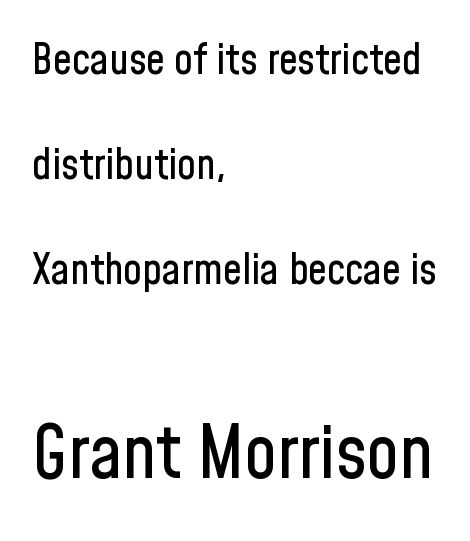
{"serif": "no", "italic": "no", "width": "condensed", "stroke_contrast": "low", "x_height": "medium", "monospaced": "no", "underline": "no", "align": "left", "line_spacing": "loose", "line_spacing_ratio": 2.5, "letter_spacing": "normal", "letter_spacing_em": 0.0, "larger_block": "second", "size_ratio": 1.74, "glyph_px": 73}
